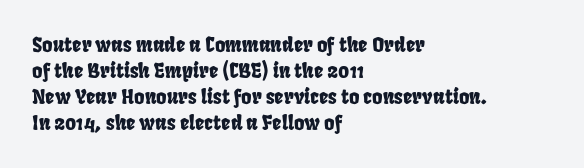
The leading is moderate, giving the passage an even texture. Leftover space on each line is placed entirely after the last word. A clean baseline with only descenders dipping below it. In terms of letterspacing, this is plain default setting.
